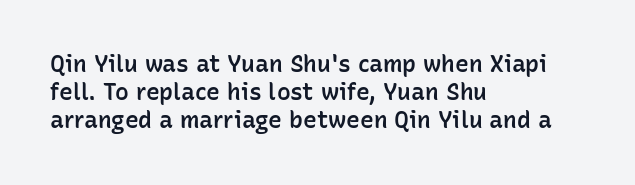
{"italic": "no", "bold": "semi", "underline": "no", "align": "left", "line_spacing_ratio": 1.22, "letter_spacing": "normal", "letter_spacing_em": 0.0, "glyph_px": 23}
